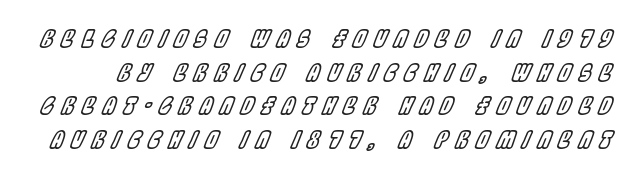
Q: Is the text italic (slanted)? A: Yes, it leans right by about 22 degrees.
Q: Is the text underlined? A: No.
Q: Is the spacing between letters normal or unusually wide? A: Unusually wide.
Q: Is the spacing between lines tight, normal or loose? A: Normal.
